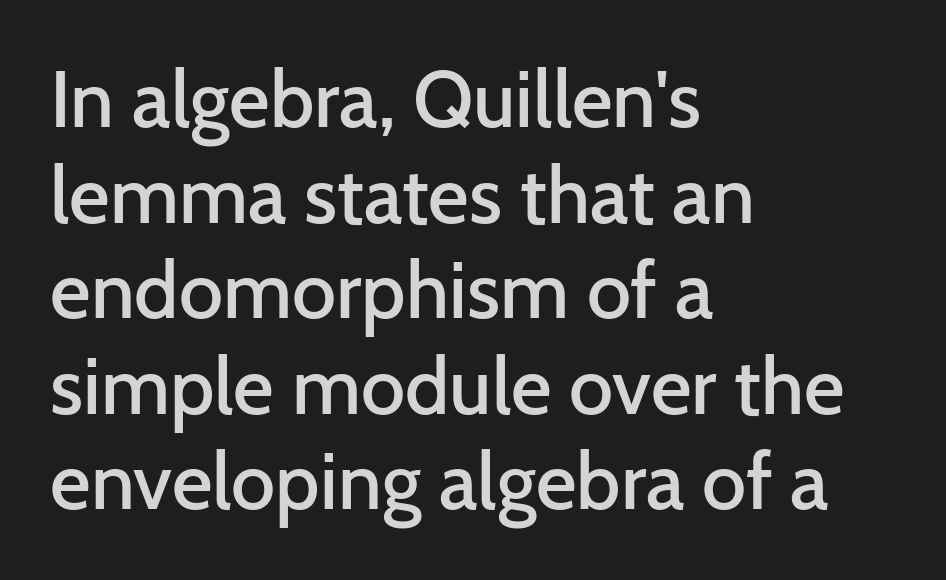
{"serif": "no", "italic": "no", "bold": "semi", "weight": "semibold", "width": "normal", "stroke_contrast": "low", "x_height": "medium", "monospaced": "no", "underline": "no", "align": "left", "line_spacing_ratio": 1.21, "letter_spacing": "normal", "letter_spacing_em": 0.0, "glyph_px": 79}
